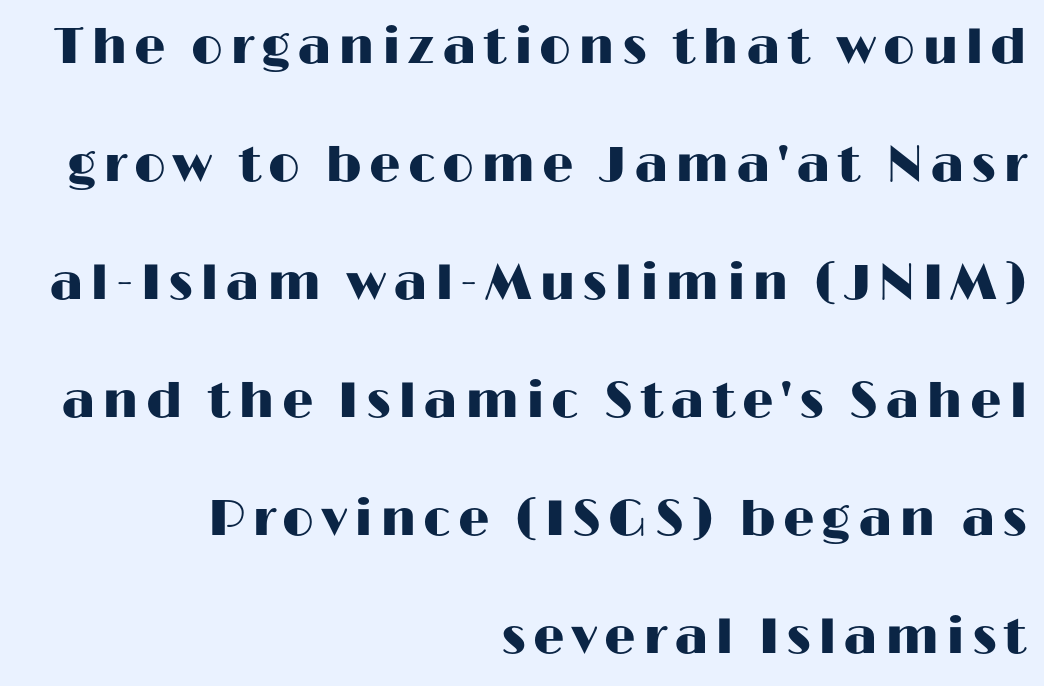
{"serif": "no", "italic": "no", "width": "wide", "stroke_contrast": "high", "x_height": "medium", "monospaced": "no", "underline": "no", "align": "right", "line_spacing": "loose", "line_spacing_ratio": 2.36, "glyph_px": 50}
